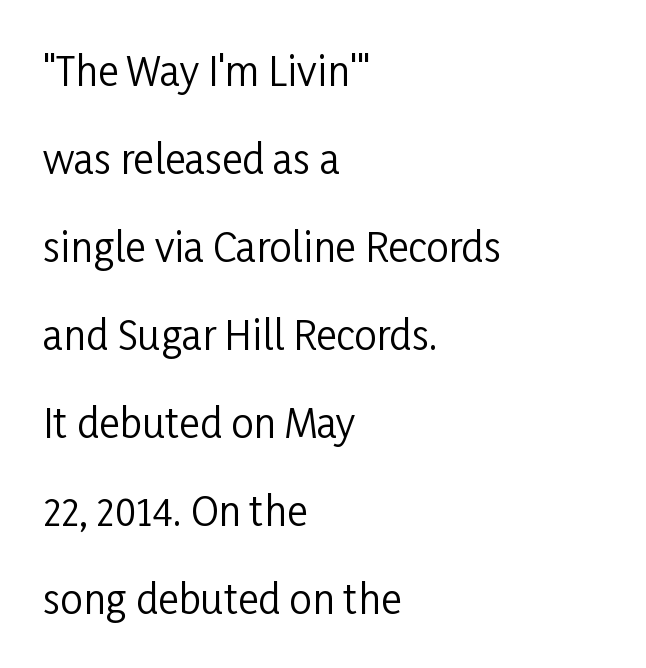
The image shows 40 px regular-weight, condensed sans-serif type, upright; set left-aligned, loose line spacing (2.2x), normal letter spacing, not underlined; low stroke contrast and a medium x-height.
